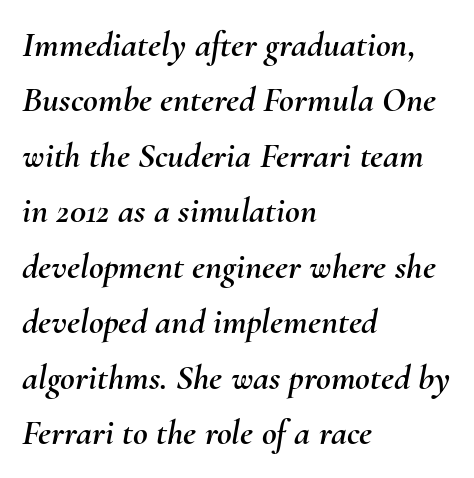
The image shows 36 px text type, italic (leaning right); set left-aligned, normal line spacing (1.54x), normal letter spacing, not underlined; medium stroke contrast and a small x-height.
